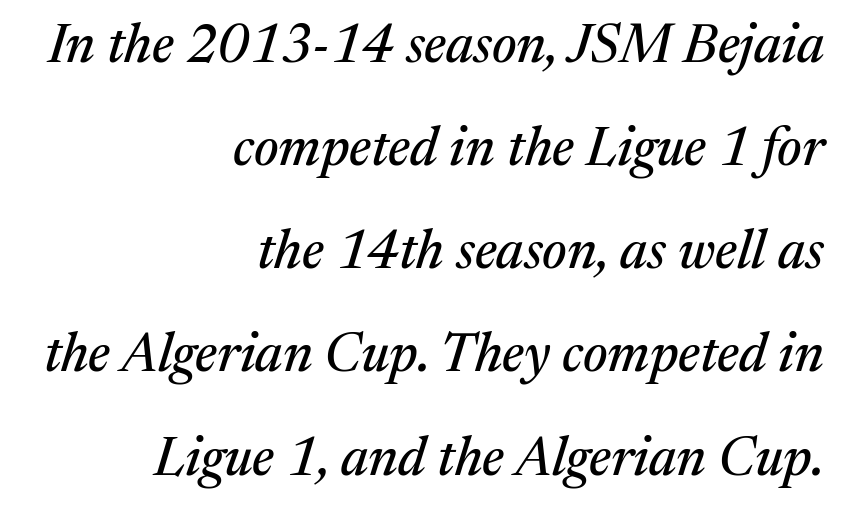
Q: Is the text italic (slanted)? A: Yes, it leans right by about 17 degrees.
Q: Is the typeface a serif or a sans-serif typeface? A: Serif.
Q: Is the text underlined? A: No.
Q: How is the paragraph aligned? A: Right-aligned.
Q: Is the spacing between letters normal or unusually wide? A: Normal.
Q: Is the spacing between lines tight, normal or loose? A: Loose.
Q: Width (condensed, normal, or wide)? A: Normal.
Q: Stroke contrast? A: Medium.
Q: x-height? A: Medium.
Q: Monospaced? A: No.
